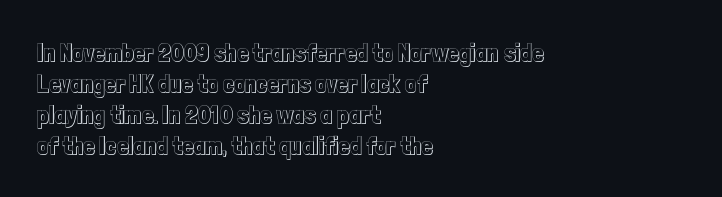
Q: Is the text italic (slanted)? A: No, it is upright.
Q: Is the text underlined? A: No.
Q: How is the paragraph aligned? A: Left-aligned.
Q: Is the spacing between letters normal or unusually wide? A: Normal.
